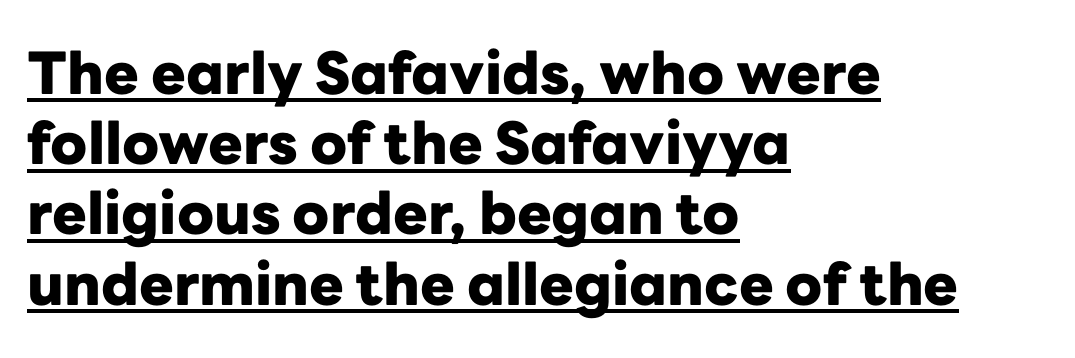
The characters look thick and weighty, a clear bold. Each word holds together tightly as a unit, with standard inter-letter gaps. Italic? Not at all — the glyphs are vertical. Varying glyph widths throughout — classic text-font behaviour. Note: no serifs on the glyphs.
